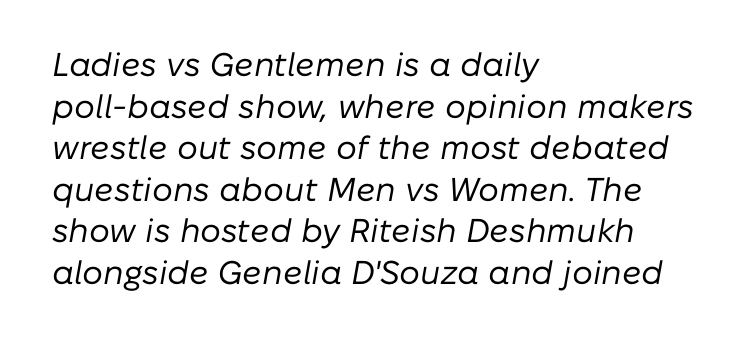
The line-height multiplier appears to be the usual default. Letter spacing: default. The font sits on the lighter half of the weight spectrum, regular included. The lettering tilts uniformly, giving the passage an italic look.
